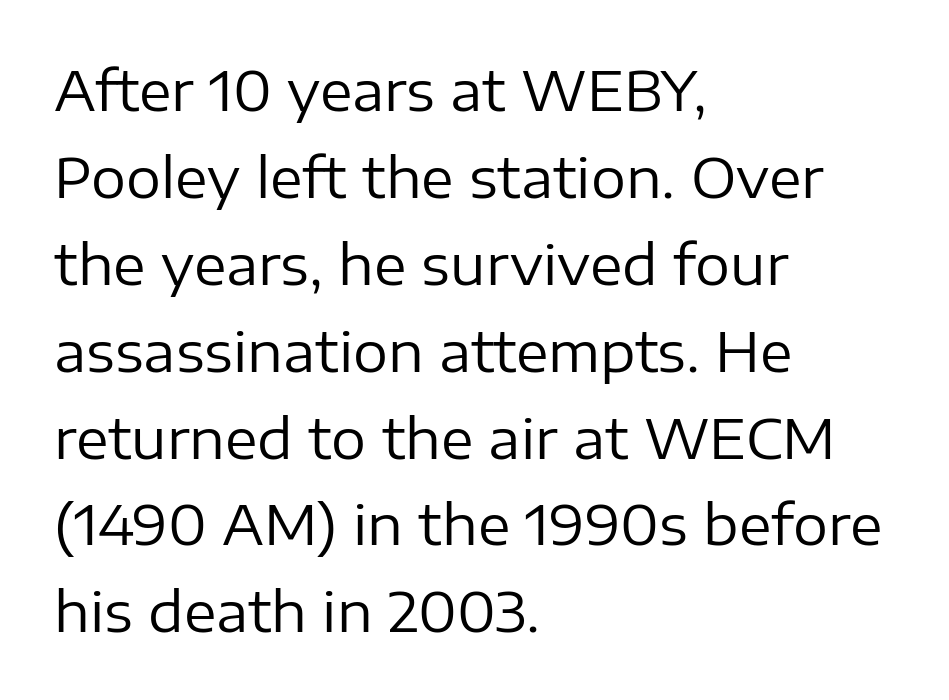
Words float on clear page, feet unadorned. Leading matches the norm, producing a regular column. Are there feet on the stems? There aren't — it's a sans. Tracking here is standard; glyphs follow each other at the usual distance. Quick note: not italic, upright.
